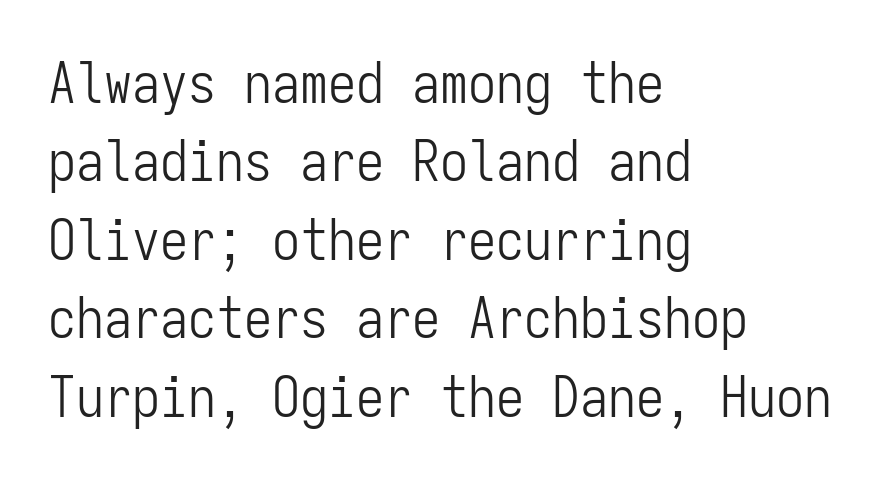
Q: Is the text bold? A: No.
Q: Is the text italic (slanted)? A: No, it is upright.
Q: Is the typeface a serif or a sans-serif typeface? A: Sans-serif.
Q: Is the text underlined? A: No.
Q: How is the paragraph aligned? A: Left-aligned.
Q: Is the spacing between letters normal or unusually wide? A: Normal.
Q: Is the spacing between lines tight, normal or loose? A: Normal.
Q: Width (condensed, normal, or wide)? A: Condensed.
Q: Stroke contrast? A: Low.
Q: x-height? A: Medium.
Q: Monospaced? A: Yes.
